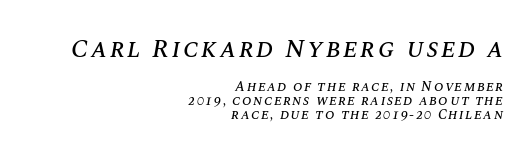
The image shows 26 px text type, italic (leaning right); set right-aligned, tight line spacing (1.0x), not underlined; the first (top) block is 1.86x larger.
